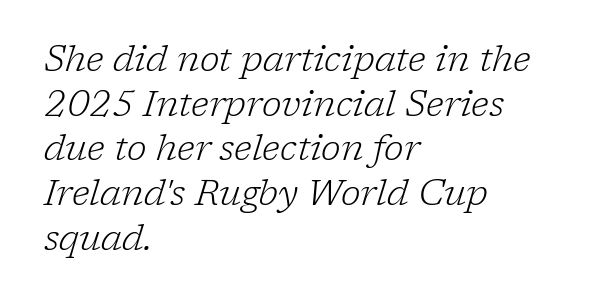
A classic flush-left, rag-right setting is used for this passage. Each letter keeps its own natural width here, so spacing adapts to shape. The face used here is rendered with its standard letterfit. Slanted lettering throughout.
